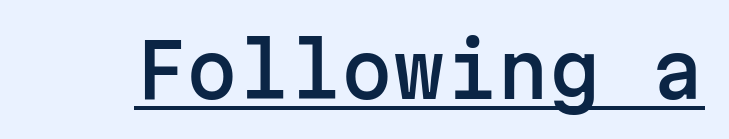
{"serif": "no", "italic": "no", "width": "normal", "stroke_contrast": "low", "x_height": "medium", "monospaced": "yes", "underline": "yes", "letter_spacing": "normal", "letter_spacing_em": 0.0, "glyph_px": 74}
